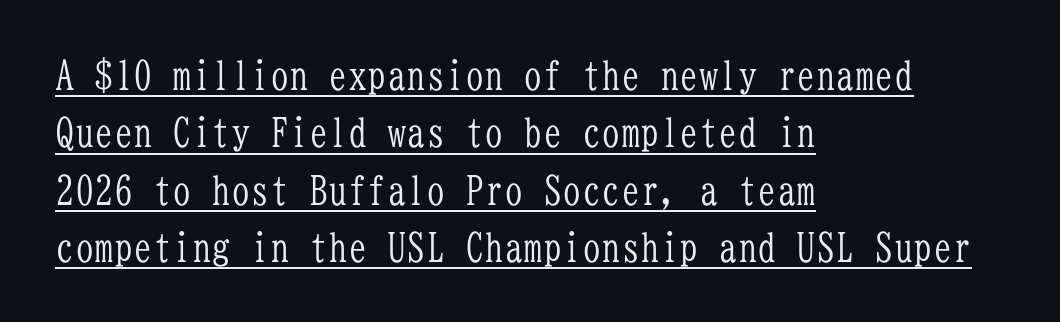
{"serif": "yes", "italic": "no", "bold": "no", "weight": "light", "width": "condensed", "stroke_contrast": "low", "x_height": "medium", "monospaced": "yes", "underline": "yes", "align": "left", "line_spacing": "normal", "line_spacing_ratio": 1.47, "letter_spacing": "normal", "letter_spacing_em": 0.0, "glyph_px": 39}
